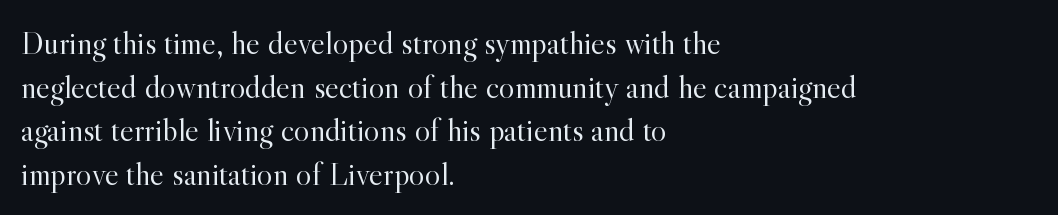
{"serif": "yes", "italic": "no", "bold": "no", "weight": "light", "width": "normal", "x_height": "small", "monospaced": "no", "underline": "no", "align": "left", "line_spacing": "normal", "line_spacing_ratio": 1.32, "letter_spacing": "normal", "letter_spacing_em": 0.0, "glyph_px": 33}
